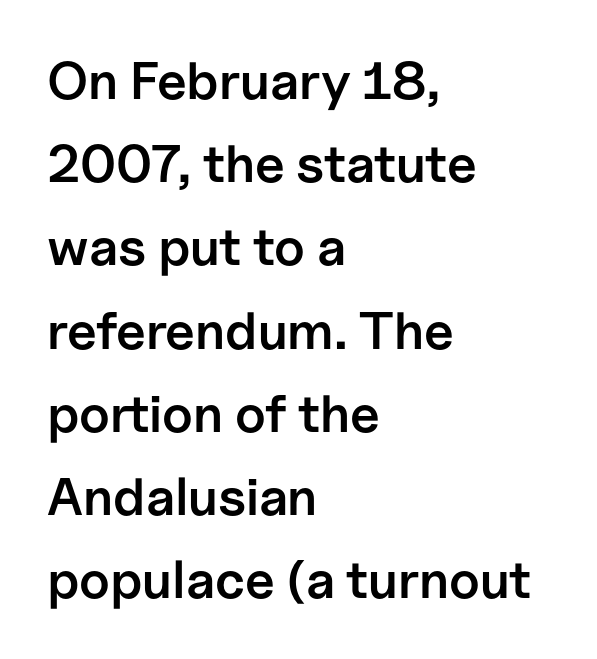
Are there feet on the stems? There aren't — it's a sans. A typesetter would call this proportional, since set widths differ per character. Each new line begins a customary step beneath the previous one. The gap between lines stays unmarked. Every row of glyphs begins at an identical x-position on the left. How are the letters spaced? Ordinarily, with no added tracking.
